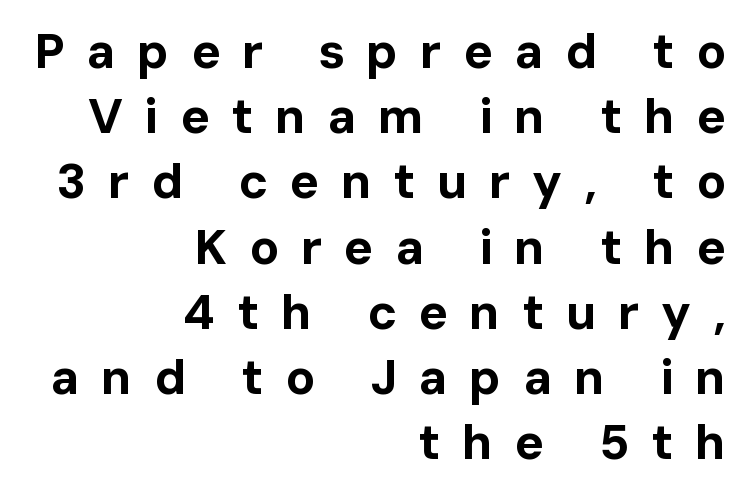
The image shows 49 px bold sans-serif type, upright; set right-aligned, normal line spacing (1.33x), unusually wide letter spacing (+0.44 em), not underlined; low stroke contrast and a medium x-height.
